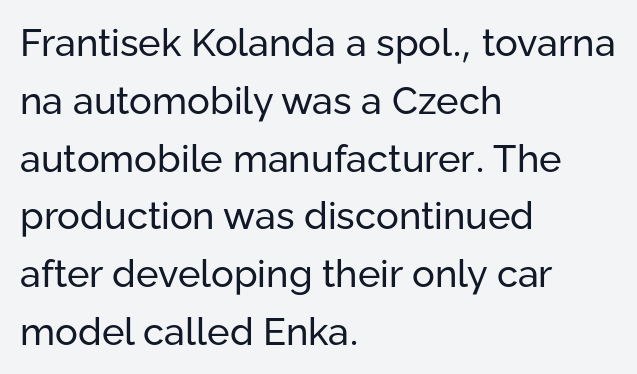
The image shows 38 px regular-weight sans-serif type, upright; set left-aligned, normal line spacing (1.52x), normal letter spacing, not underlined; low stroke contrast and a medium x-height.
